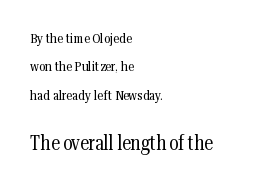
Q: Is the text bold? A: No.
Q: Is the text italic (slanted)? A: No, it is upright.
Q: Is the text underlined? A: No.
Q: How is the paragraph aligned? A: Left-aligned.
Q: Is the spacing between letters normal or unusually wide? A: Normal.
Q: Is the spacing between lines tight, normal or loose? A: Loose.
Q: Which block of text is set in a larger size, the first (top) or the second (bottom)? A: The second (bottom) one.
